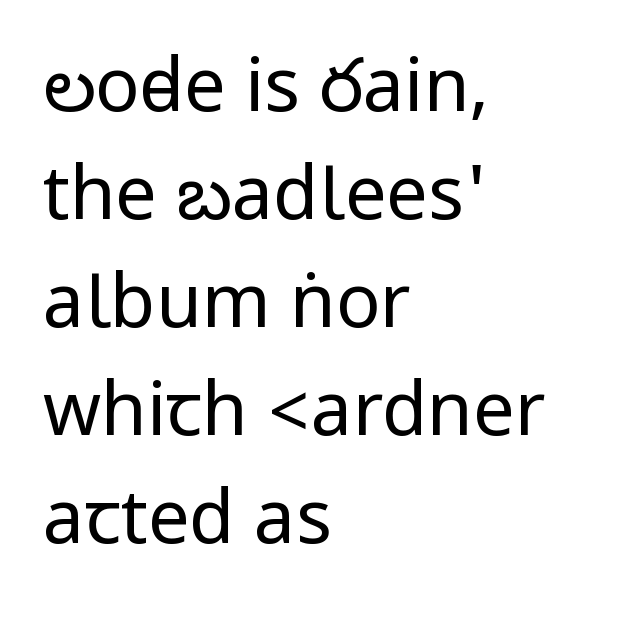
The image shows 74 px regular-weight, condensed sans-serif type, upright; set left-aligned, normal line spacing (1.46x), normal letter spacing, not underlined; low stroke contrast.
